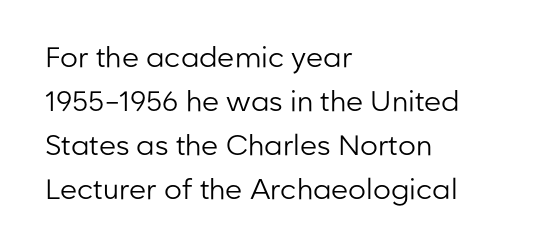
Unlike a traditional serif, this face leaves its strokes unadorned. Leftover space on each line is placed entirely after the last word. Is this a fixed-width face? No — the glyphs have proportional, varying widths. Has an underline been added? It has not. Style check: upright. Each stroke keeps to a modest, everyday thickness or less.
